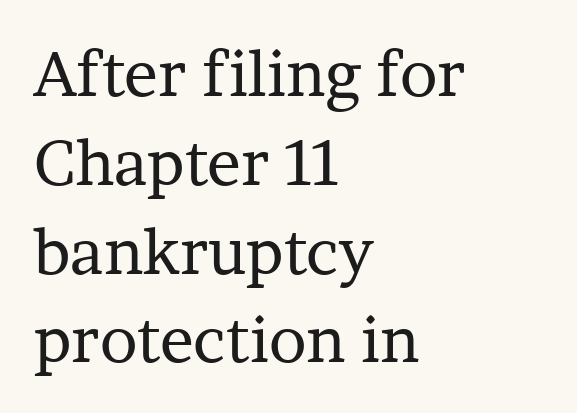
The image shows 63 px regular-weight serif type, upright; set left-aligned, normal line spacing (1.41x), normal letter spacing, not underlined; low stroke contrast and a medium x-height.
